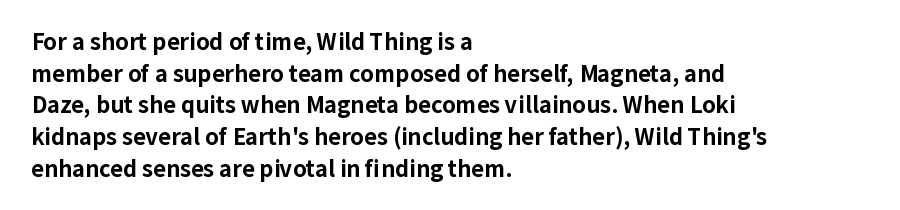
Q: Is the text bold? A: Yes.
Q: Is the text italic (slanted)? A: No, it is upright.
Q: Is the text underlined? A: No.
Q: How is the paragraph aligned? A: Left-aligned.
Q: Is the spacing between letters normal or unusually wide? A: Normal.
Q: Is the spacing between lines tight, normal or loose? A: Normal.
